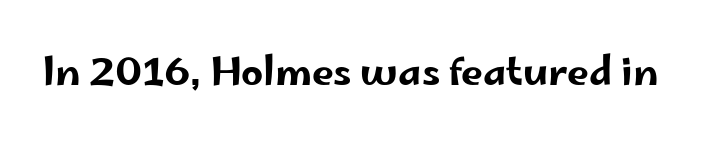
Q: Is the text italic (slanted)? A: No, it is upright.
Q: Is the typeface a serif or a sans-serif typeface? A: Sans-serif.
Q: Is the text underlined? A: No.
Q: Is the spacing between letters normal or unusually wide? A: Normal.
Q: Width (condensed, normal, or wide)? A: Wide.
Q: Stroke contrast? A: Low.
Q: x-height? A: Small.
Q: Monospaced? A: No.
